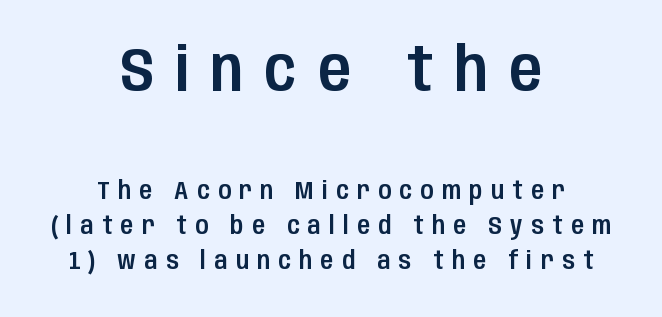
Q: Is the text italic (slanted)? A: No, it is upright.
Q: Is the typeface a serif or a sans-serif typeface? A: Sans-serif.
Q: Is the text underlined? A: No.
Q: How is the paragraph aligned? A: Centered.
Q: Is the spacing between letters normal or unusually wide? A: Unusually wide.
Q: Is the spacing between lines tight, normal or loose? A: Normal.
Q: Which block of text is set in a larger size, the first (top) or the second (bottom)? A: The first (top) one.
Q: Width (condensed, normal, or wide)? A: Condensed.
Q: Stroke contrast? A: Low.
Q: x-height? A: Large.
Q: Monospaced? A: No.
